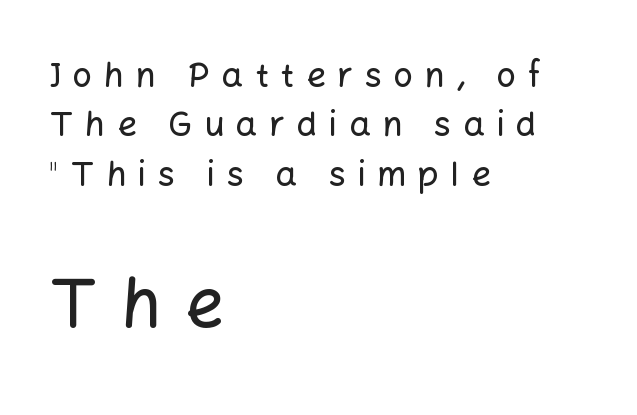
To sum up the face: it is a sans, with no serifs. The rendering uses a moderate line-height, typical for paragraphs. Caption: upper text group reduced, lower text group enlarged. Does the lettering tilt? It doesn't — this is upright.
